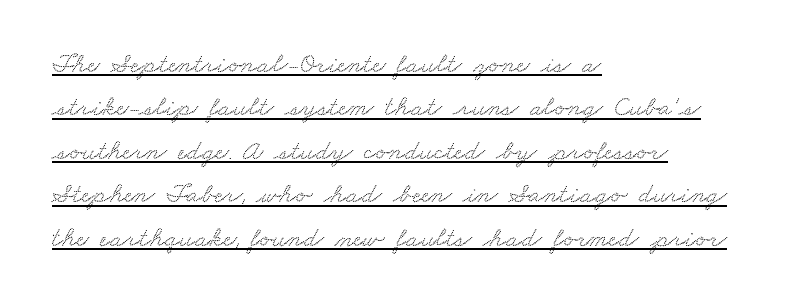
{"serif": "yes", "width": "wide", "stroke_contrast": "low", "x_height": "small", "monospaced": "no", "underline": "yes", "align": "left", "line_spacing": "normal", "line_spacing_ratio": 1.55, "letter_spacing": "normal", "letter_spacing_em": 0.0, "glyph_px": 28}
